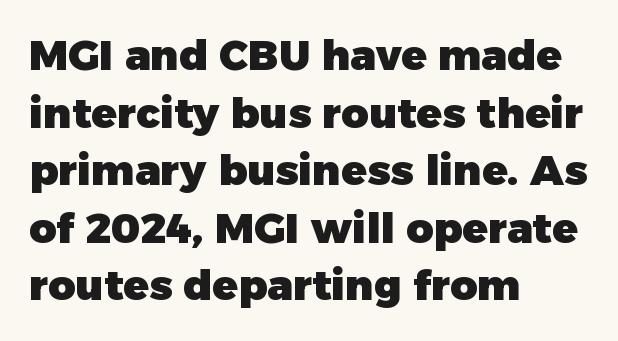
The image shows 42 px heavy sans-serif type, upright; set left-aligned, normal line spacing (1.37x), normal letter spacing, not underlined; low stroke contrast and a medium x-height.
